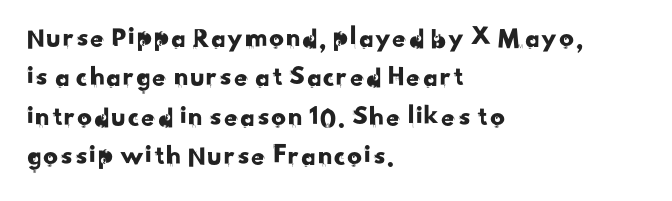
Q: Is the typeface a serif or a sans-serif typeface? A: Sans-serif.
Q: Is the text underlined? A: No.
Q: How is the paragraph aligned? A: Left-aligned.
Q: Is the spacing between letters normal or unusually wide? A: Normal.
Q: Is the spacing between lines tight, normal or loose? A: Normal.
Q: Width (condensed, normal, or wide)? A: Normal.
Q: Stroke contrast? A: Low.
Q: x-height? A: Small.
Q: Monospaced? A: No.
